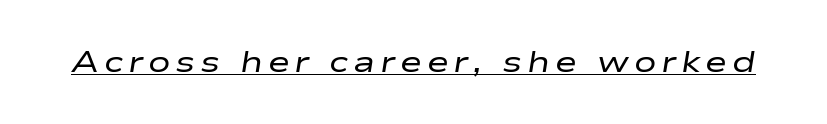
Q: Is the text bold? A: No.
Q: Is the text italic (slanted)? A: Yes, it leans right by about 9 degrees.
Q: Is the text underlined? A: Yes.
Q: Width (condensed, normal, or wide)? A: Wide.
Q: Stroke contrast? A: Low.
Q: x-height? A: Medium.
Q: Monospaced? A: No.
